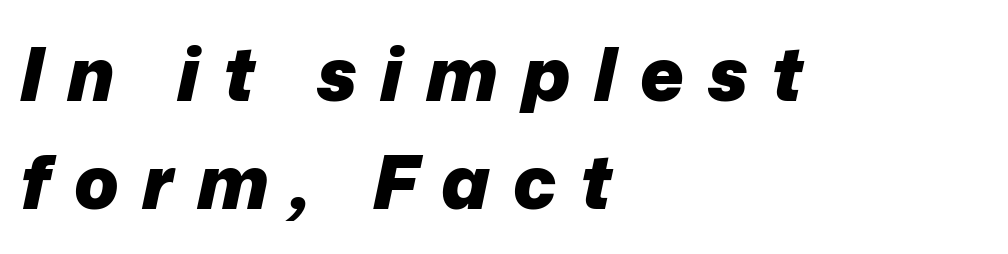
The image shows 74 px heavy type, italic (leaning right); set left-aligned, normal line spacing (1.46x), unusually wide letter spacing (+0.32 em), not underlined; low stroke contrast and a medium x-height.
